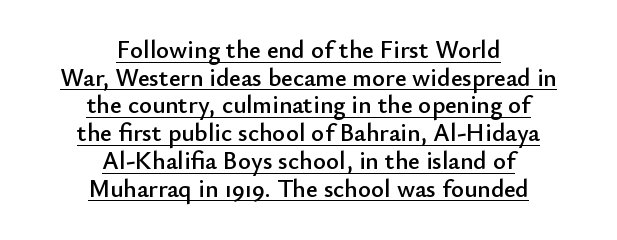
{"italic": "no", "underline": "yes", "align": "center", "line_spacing": "tight", "line_spacing_ratio": 1.11, "letter_spacing": "normal", "letter_spacing_em": 0.0, "glyph_px": 25}
